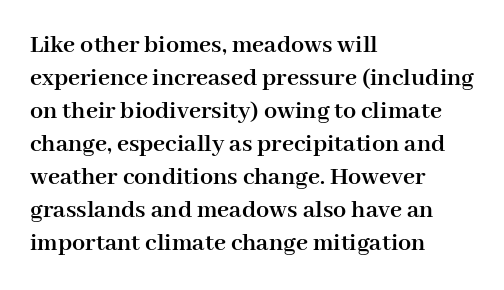
{"italic": "no", "bold": "yes", "underline": "no", "align": "left", "line_spacing": "normal", "line_spacing_ratio": 1.27, "letter_spacing": "normal", "letter_spacing_em": 0.0, "glyph_px": 26}
